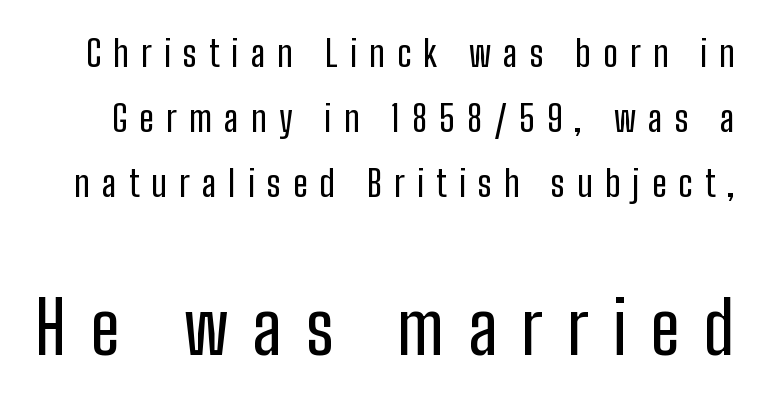
Designer's note — italics off, roman on. The tracking jumps out immediately: characters are airy and widely separated. Between these two stacked blocks, the lower one wins on size. Descender tails drop into unmarked territory. Are there feet on the stems? There aren't — it's a sans. The rendering uses natural spacing where letterforms have individual widths.
